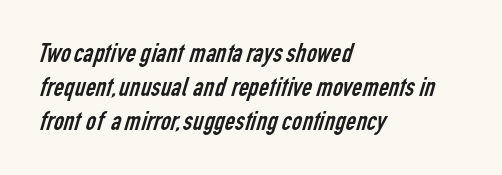
Spacing verdict: proportional, widths tailored to each character. Underlining? Definitely not there. The designer went with a sans here, leaving each stem footless. Honestly, the letter spacing is just normal — you wouldn't notice it. Short and long lines alike share a common starting point at left.
